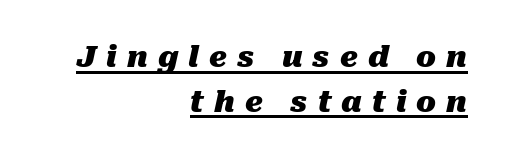
Q: Is the text bold? A: Yes.
Q: Is the text italic (slanted)? A: Yes, it leans right by about 10 degrees.
Q: Is the text underlined? A: Yes.
Q: How is the paragraph aligned? A: Right-aligned.
Q: Is the spacing between letters normal or unusually wide? A: Unusually wide.
Q: Is the spacing between lines tight, normal or loose? A: Normal.
Q: Width (condensed, normal, or wide)? A: Normal.
Q: Stroke contrast? A: Medium.
Q: x-height? A: Medium.
Q: Monospaced? A: No.
